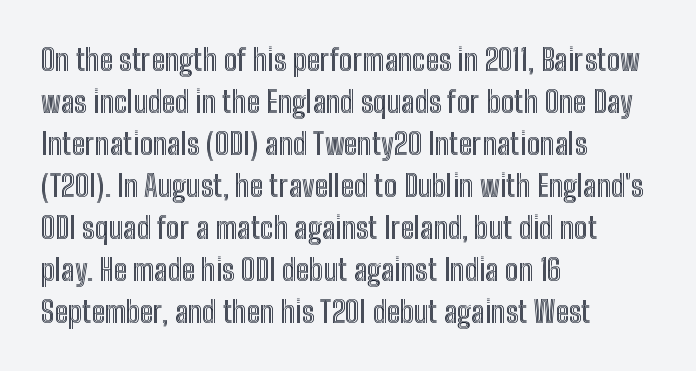
The image shows 30 px condensed type, upright; set left-aligned, normal line spacing (1.4x), normal letter spacing, not underlined; a medium x-height.
